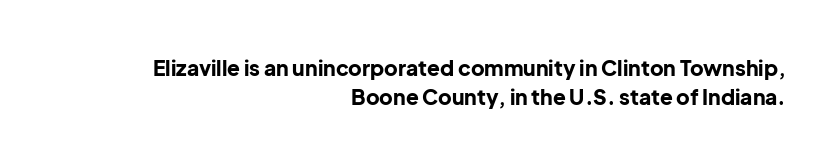
Q: Is the text bold? A: Yes.
Q: Is the text italic (slanted)? A: No, it is upright.
Q: Is the text underlined? A: No.
Q: How is the paragraph aligned? A: Right-aligned.
Q: Is the spacing between letters normal or unusually wide? A: Normal.
Q: Is the spacing between lines tight, normal or loose? A: Normal.
